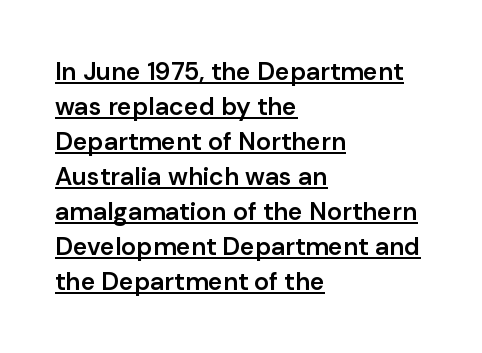
Q: Is the text bold? A: Semi-bold.
Q: Is the text italic (slanted)? A: No, it is upright.
Q: Is the text underlined? A: Yes.
Q: How is the paragraph aligned? A: Left-aligned.
Q: Is the spacing between letters normal or unusually wide? A: Normal.
Q: Is the spacing between lines tight, normal or loose? A: Normal.
